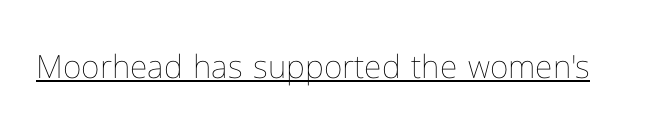
Underlining? Definitely there. The tracking reads as untouched default to a designer's eye. The specimen reads as upright at a glance. The passage shown is not bold in any degree. The face used here is proportionally spaced, like ordinary book or web type.
